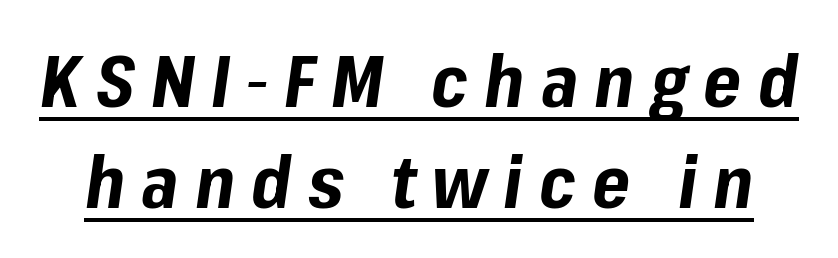
The image shows 73 px bold type, italic (leaning right); set normal line spacing (1.39x), unusually wide letter spacing (+0.22 em), underlined; low stroke contrast and a medium x-height.
